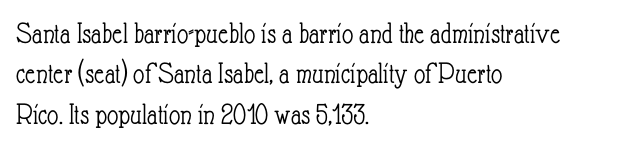
Q: Is the text bold? A: No.
Q: Is the text italic (slanted)? A: No, it is upright.
Q: Is the text underlined? A: No.
Q: How is the paragraph aligned? A: Left-aligned.
Q: Is the spacing between letters normal or unusually wide? A: Normal.
Q: Is the spacing between lines tight, normal or loose? A: Normal.
Q: Width (condensed, normal, or wide)? A: Condensed.
Q: Stroke contrast? A: Low.
Q: x-height? A: Small.
Q: Monospaced? A: No.
